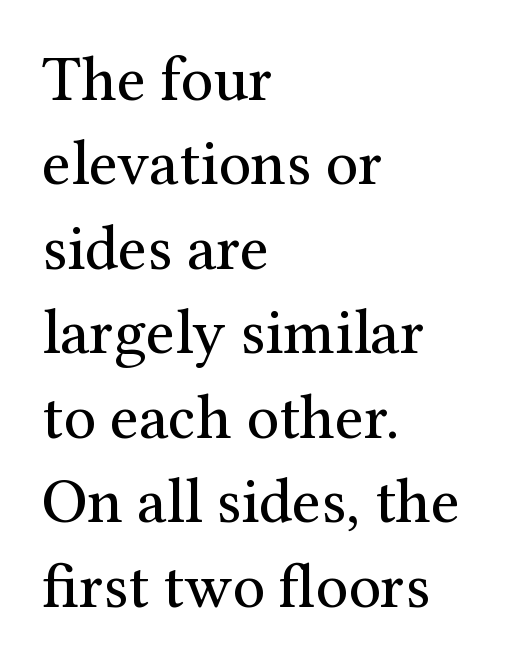
{"serif": "yes", "italic": "no", "bold": "no", "weight": "regular", "width": "normal", "stroke_contrast": "medium", "x_height": "medium", "monospaced": "no", "underline": "no", "align": "left", "line_spacing": "normal", "line_spacing_ratio": 1.32, "letter_spacing": "normal", "letter_spacing_em": 0.0, "glyph_px": 64}
